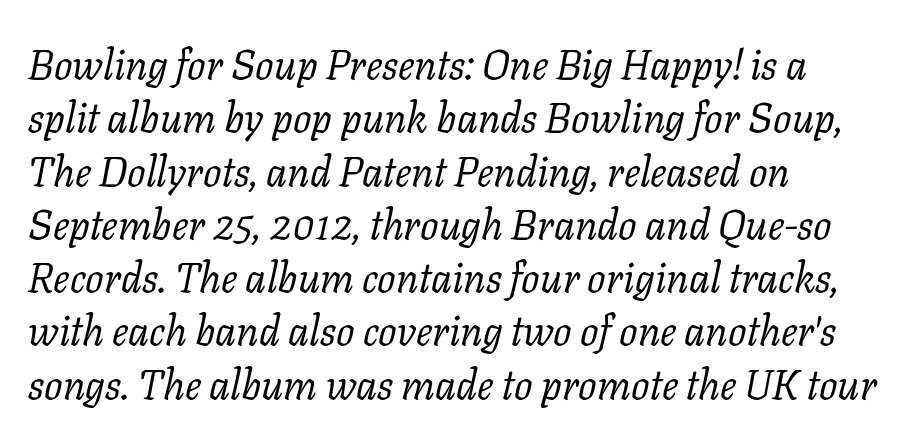
Q: Is the text bold? A: No.
Q: Is the text italic (slanted)? A: Yes, it leans right by about 11 degrees.
Q: Is the typeface a serif or a sans-serif typeface? A: Serif.
Q: Is the text underlined? A: No.
Q: How is the paragraph aligned? A: Left-aligned.
Q: Is the spacing between letters normal or unusually wide? A: Normal.
Q: Is the spacing between lines tight, normal or loose? A: Normal.
Q: Width (condensed, normal, or wide)? A: Normal.
Q: Stroke contrast? A: Low.
Q: x-height? A: Medium.
Q: Monospaced? A: No.
